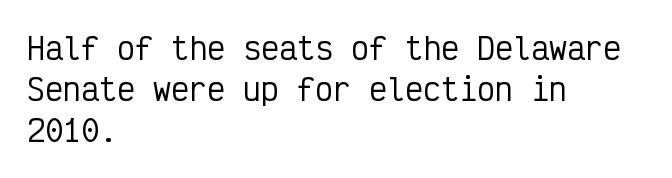
The image shows 30 px condensed sans-serif type, upright, monospaced; set left-aligned, normal line spacing (1.37x), normal letter spacing, not underlined; low stroke contrast and a medium x-height.
